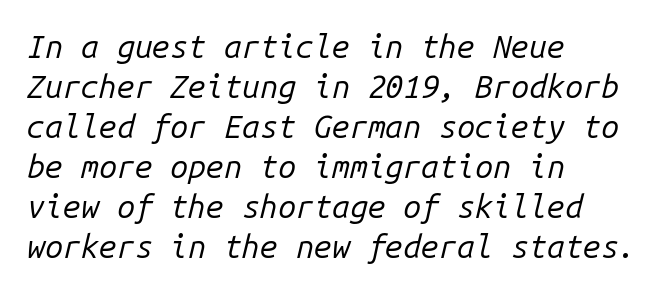
{"italic": "yes", "lean": "right", "slant_degrees": 14, "bold": "no", "weight": "regular", "width": "normal", "stroke_contrast": "low", "x_height": "medium", "monospaced": "yes", "underline": "no", "align": "left", "line_spacing": "normal", "line_spacing_ratio": 1.25, "letter_spacing": "normal", "letter_spacing_em": 0.0, "glyph_px": 32}
